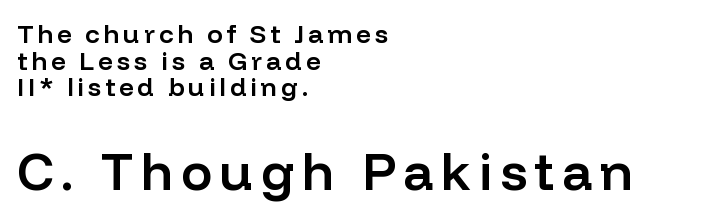
The image shows 52 px semibold sans-serif type, upright; set left-aligned, tight line spacing (1.02x), not underlined; the second (bottom) block is 2.0x larger; low stroke contrast and a medium x-height.
